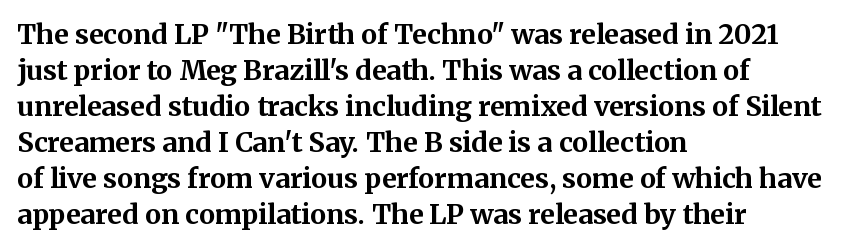
{"italic": "no", "bold": "yes", "underline": "no", "align": "left", "line_spacing": "normal", "line_spacing_ratio": 1.33, "letter_spacing": "normal", "letter_spacing_em": 0.0, "glyph_px": 27}
